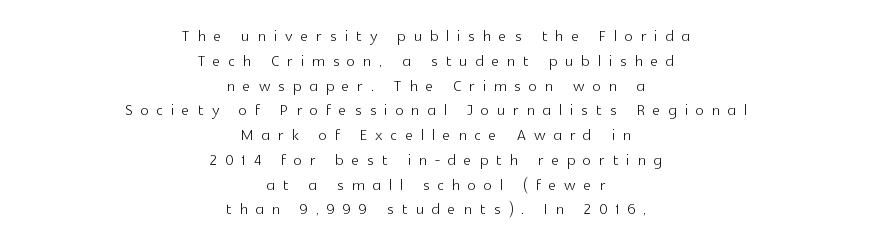
Horizontally, the lines are justified to the midpoint only. Does extra space separate the letters? Yes, quite a lot of it. Descenders are the only things crossing below the line. The strokes carry an ordinary text weight at most.
